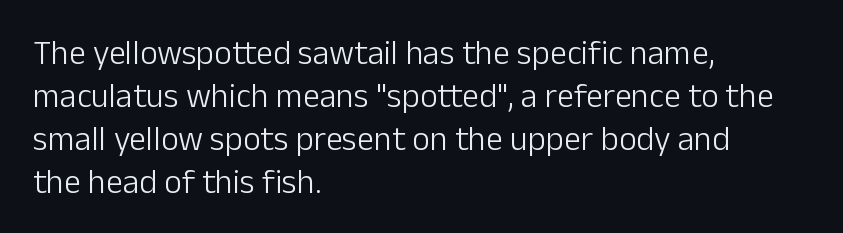
The image shows 34 px light sans-serif type, upright; set left-aligned, normal line spacing (1.26x), normal letter spacing, not underlined; low stroke contrast and a medium x-height.
